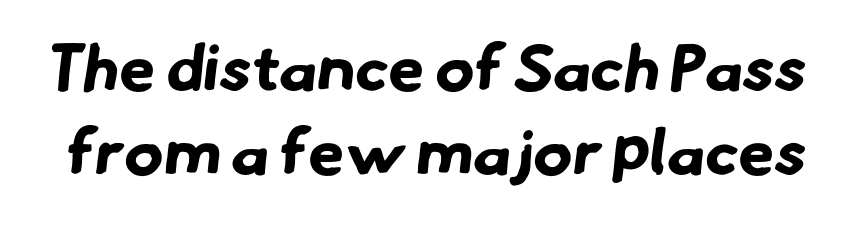
{"serif": "no", "bold": "yes", "weight": "bold", "width": "normal", "stroke_contrast": "low", "x_height": "small", "monospaced": "no", "underline": "no", "line_spacing": "normal", "line_spacing_ratio": 1.3, "letter_spacing": "normal", "letter_spacing_em": 0.0, "glyph_px": 65}
